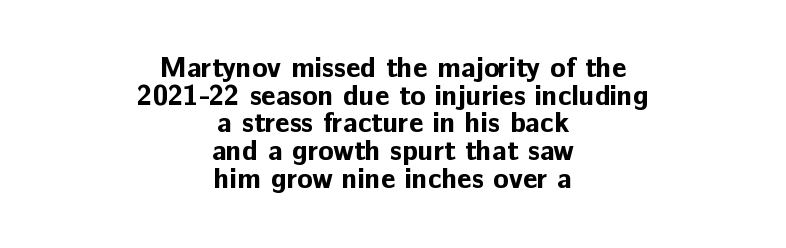
The image shows 28 px bold sans-serif type, upright; set centered, tight line spacing (0.99x), normal letter spacing, not underlined; low stroke contrast and a medium x-height.
